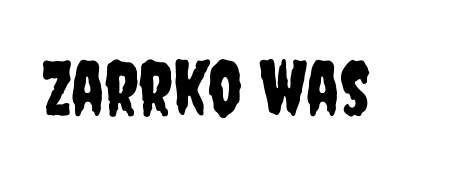
{"serif": "no", "italic": "no", "width": "condensed", "stroke_contrast": "low", "x_height": "large", "monospaced": "no", "underline": "no", "letter_spacing": "normal", "letter_spacing_em": 0.0, "glyph_px": 75}
